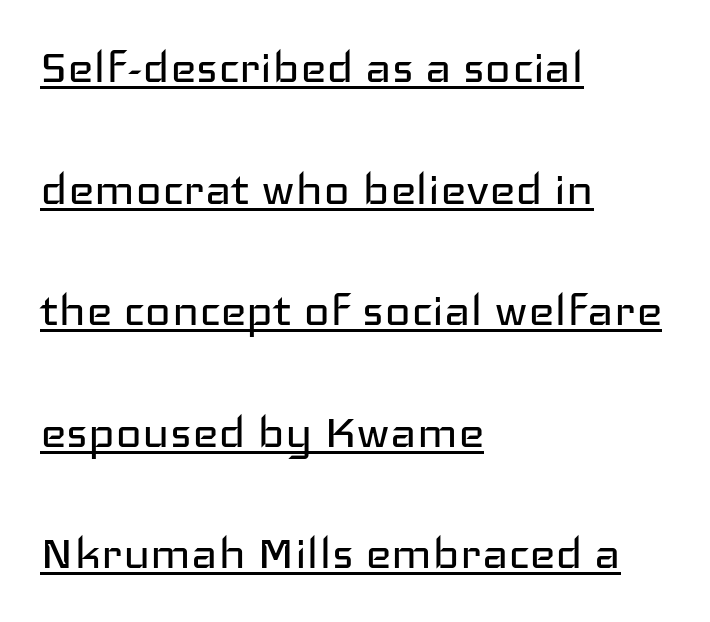
Q: Is the text bold? A: No.
Q: Is the text italic (slanted)? A: No, it is upright.
Q: Is the typeface a serif or a sans-serif typeface? A: Sans-serif.
Q: Is the text underlined? A: Yes.
Q: How is the paragraph aligned? A: Left-aligned.
Q: Is the spacing between letters normal or unusually wide? A: Normal.
Q: Is the spacing between lines tight, normal or loose? A: Loose.
Q: Width (condensed, normal, or wide)? A: Wide.
Q: Stroke contrast? A: Low.
Q: x-height? A: Medium.
Q: Monospaced? A: No.
